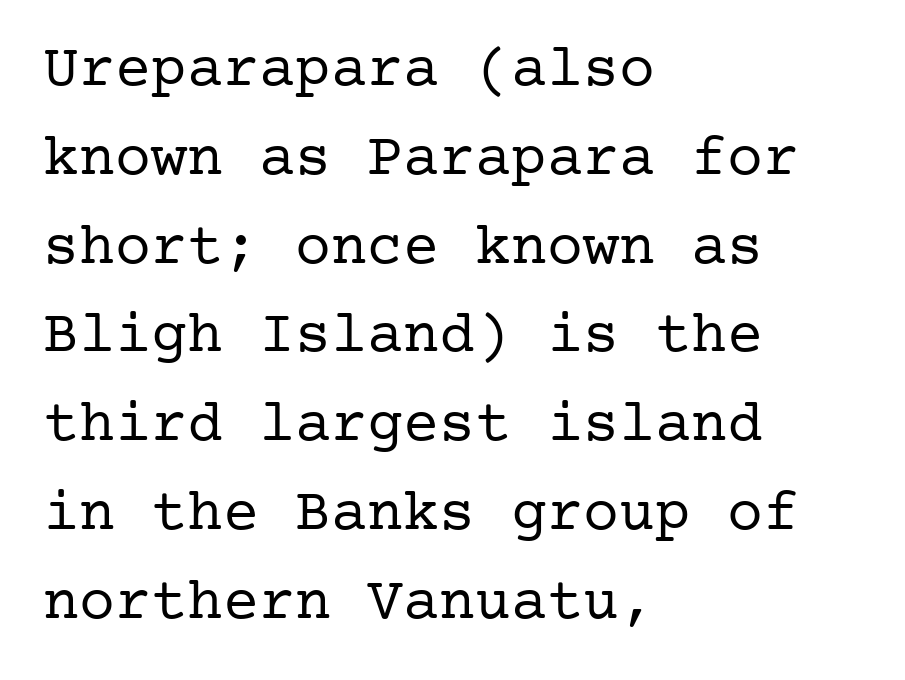
Q: Is the text bold? A: No.
Q: Is the text italic (slanted)? A: No, it is upright.
Q: Is the typeface a serif or a sans-serif typeface? A: Serif.
Q: Is the text underlined? A: No.
Q: How is the paragraph aligned? A: Left-aligned.
Q: Is the spacing between letters normal or unusually wide? A: Normal.
Q: Is the spacing between lines tight, normal or loose? A: Normal.
Q: Width (condensed, normal, or wide)? A: Normal.
Q: Stroke contrast? A: Low.
Q: x-height? A: Medium.
